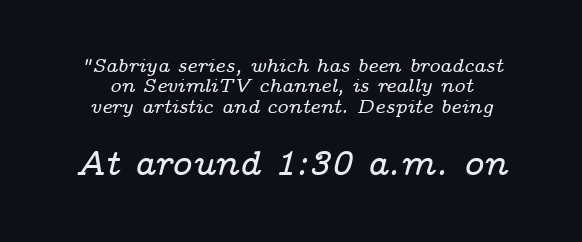
Q: Is the text italic (slanted)? A: Yes, it leans right by about 14 degrees.
Q: Is the typeface a serif or a sans-serif typeface? A: Serif.
Q: Is the text underlined? A: No.
Q: How is the paragraph aligned? A: Centered.
Q: Is the spacing between letters normal or unusually wide? A: Normal.
Q: Is the spacing between lines tight, normal or loose? A: Tight.
Q: Which block of text is set in a larger size, the first (top) or the second (bottom)? A: The second (bottom) one.
Q: Width (condensed, normal, or wide)? A: Wide.
Q: Stroke contrast? A: Low.
Q: x-height? A: Medium.
Q: Monospaced? A: No.
